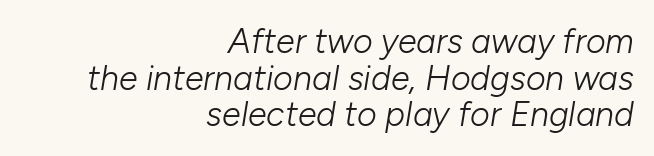
These glyphs show unthickened strokes, regular width or finer. Vertically, the passage feels compressed, each row crowding the next. Each letter keeps its own natural width here, so spacing adapts to shape. Unmarked baselines from the first word to the last.
